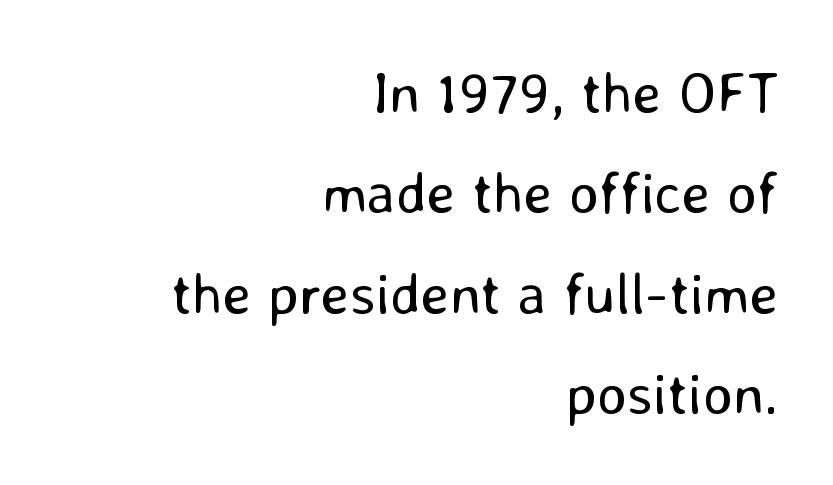
{"serif": "no", "italic": "no", "bold": "no", "weight": "regular", "width": "normal", "stroke_contrast": "low", "x_height": "medium", "monospaced": "no", "underline": "no", "align": "right", "line_spacing_ratio": 1.73, "letter_spacing": "normal", "letter_spacing_em": 0.0, "glyph_px": 58}
